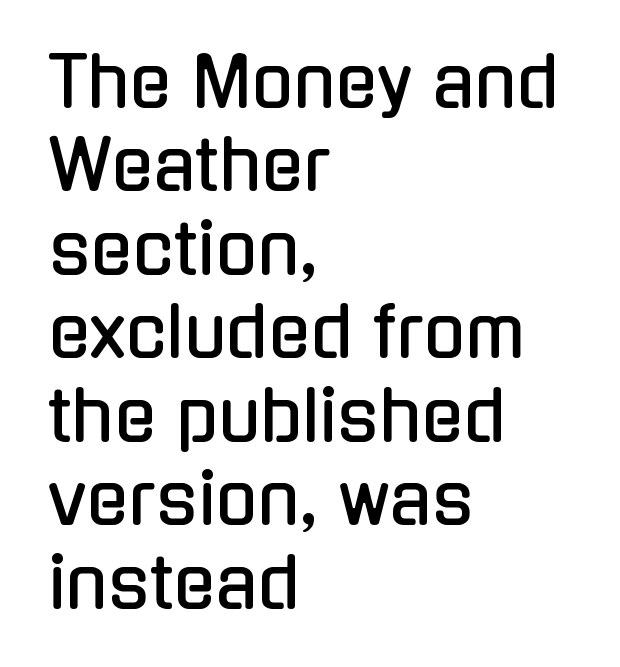
Q: Is the text italic (slanted)? A: No, it is upright.
Q: Is the typeface a serif or a sans-serif typeface? A: Sans-serif.
Q: Is the text underlined? A: No.
Q: How is the paragraph aligned? A: Left-aligned.
Q: Is the spacing between letters normal or unusually wide? A: Normal.
Q: Width (condensed, normal, or wide)? A: Condensed.
Q: Stroke contrast? A: Low.
Q: x-height? A: Medium.
Q: Monospaced? A: No.
